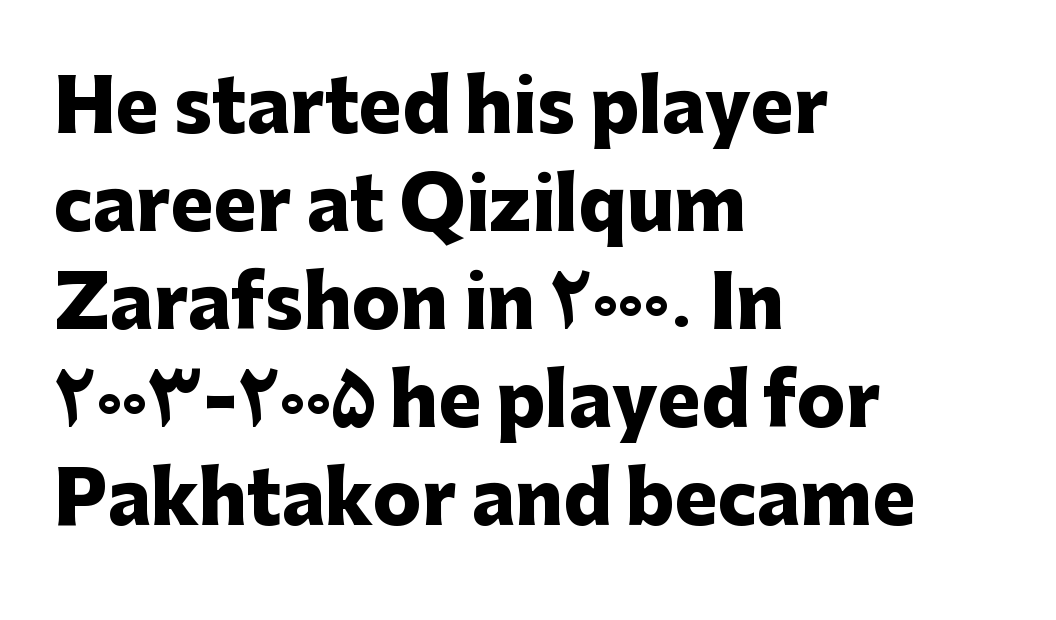
The image shows 72 px heavy sans-serif type, upright; set left-aligned, normal line spacing (1.36x), normal letter spacing, not underlined; low stroke contrast and a medium x-height.
